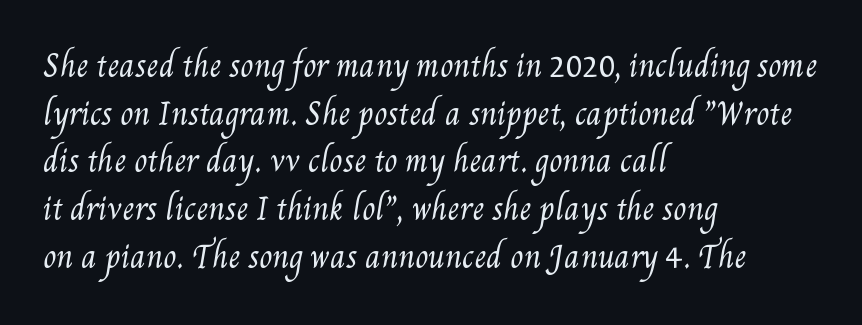
The designer left line spacing at the default. The rendering uses natural spacing where letterforms have individual widths. The lines in this sample share a left origin and differ only in where they stop. The glyphs are unaccompanied by any horizontal stroke below them. No heavy texture on the line: the type isn't bold.
